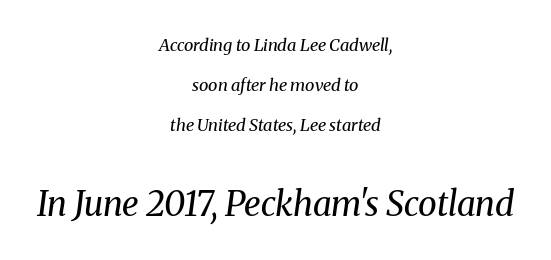
The image shows 34 px regular-weight serif type, italic (leaning right); set centered, loose line spacing (2.36x), normal letter spacing, not underlined; the second (bottom) block is 2.0x larger; medium stroke contrast and a medium x-height.
